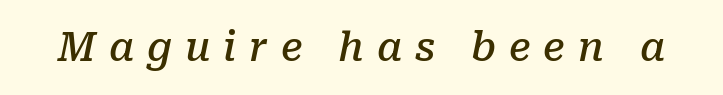
{"serif": "yes", "italic": "yes", "lean": "right", "slant_degrees": 10, "bold": "semi", "weight": "semibold", "width": "normal", "stroke_contrast": "low", "x_height": "medium", "monospaced": "no", "underline": "no", "letter_spacing": "wide", "letter_spacing_em": 0.33, "glyph_px": 39}
